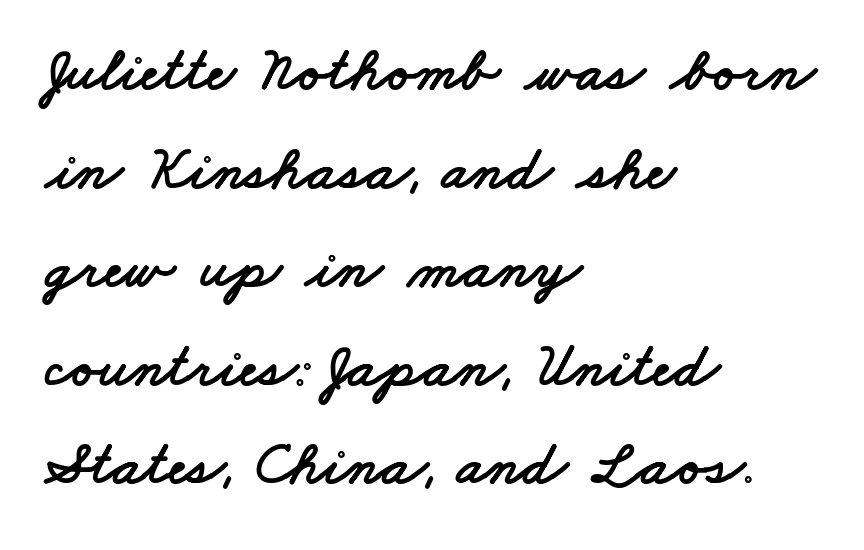
Nobody touched the tracking dial on this one. Typographically, this falls in the sans-serif category. The space beneath each line is pristine and unruled. The rendering uses natural spacing where letterforms have individual widths. What's the leading like? Ordinary, nothing unusual. Alignment: flush left.
